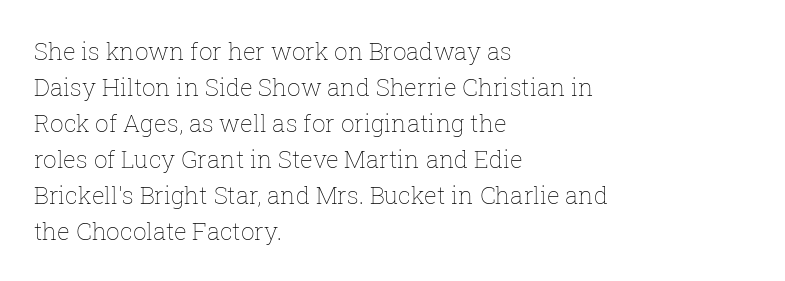
There is no visible air inserted between adjacent glyphs. The rendering anchors every line to the left-hand side. Counters stay open thanks to moderate or lighter strokes. Is there much room between lines? A standard amount, neither cramped nor airy. Type without underlining.
